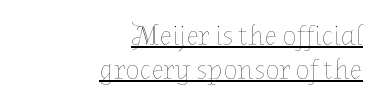
Q: Is the text bold? A: No.
Q: Is the text italic (slanted)? A: No, it is upright.
Q: Is the text underlined? A: Yes.
Q: How is the paragraph aligned? A: Right-aligned.
Q: Is the spacing between letters normal or unusually wide? A: Normal.
Q: Width (condensed, normal, or wide)? A: Normal.
Q: Stroke contrast? A: Low.
Q: x-height? A: Medium.
Q: Monospaced? A: No.
